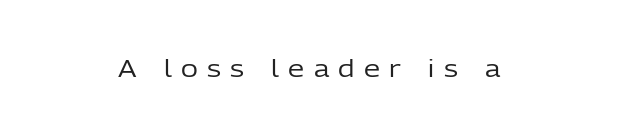
{"italic": "no", "bold": "no", "underline": "no", "align": "center", "letter_spacing": "wide", "letter_spacing_em": 0.41, "glyph_px": 23}
